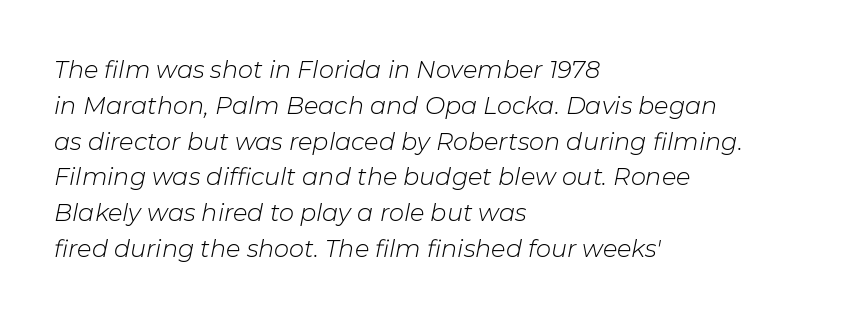
Q: Is the text bold? A: No.
Q: Is the text italic (slanted)? A: Yes, it leans right by about 11 degrees.
Q: Is the text underlined? A: No.
Q: How is the paragraph aligned? A: Left-aligned.
Q: Is the spacing between letters normal or unusually wide? A: Normal.
Q: Is the spacing between lines tight, normal or loose? A: Normal.
